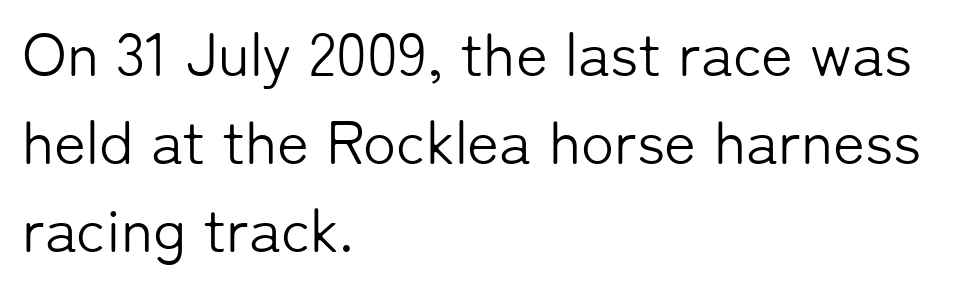
The typeface has the unassuming heft of standard copy or less. The letters stand straight up with perfectly vertical stems. The baseline area is clear. The tracking reads as untouched default to a designer's eye. A typesetter would call this proportional, since set widths differ per character.
